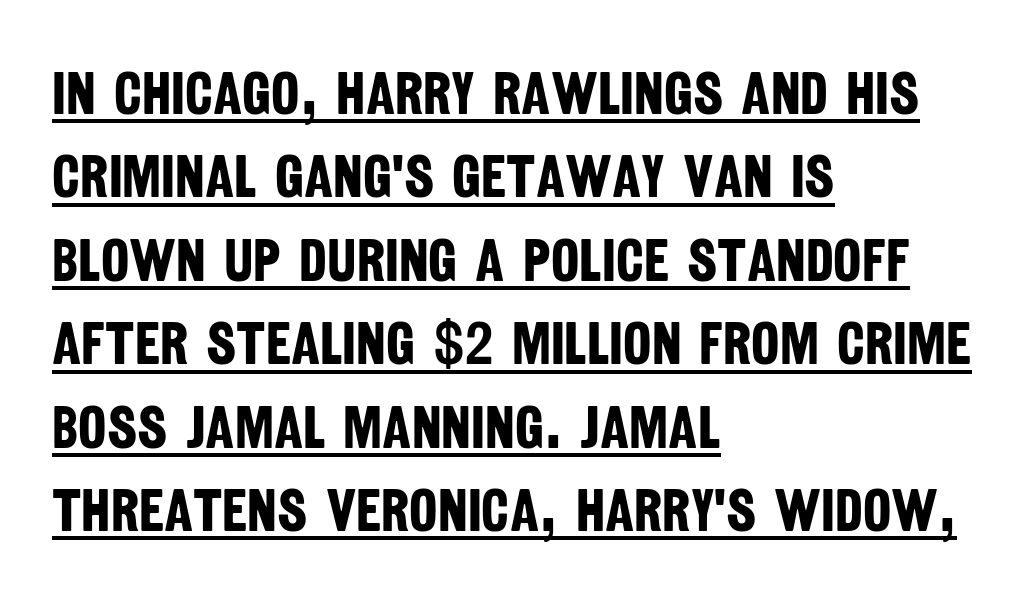
Q: Is the text bold? A: Yes.
Q: Is the typeface a serif or a sans-serif typeface? A: Sans-serif.
Q: Is the text underlined? A: Yes.
Q: How is the paragraph aligned? A: Left-aligned.
Q: Is the spacing between letters normal or unusually wide? A: Normal.
Q: Is the spacing between lines tight, normal or loose? A: Normal.
Q: Width (condensed, normal, or wide)? A: Condensed.
Q: Stroke contrast? A: Low.
Q: x-height? A: Large.
Q: Monospaced? A: No.
